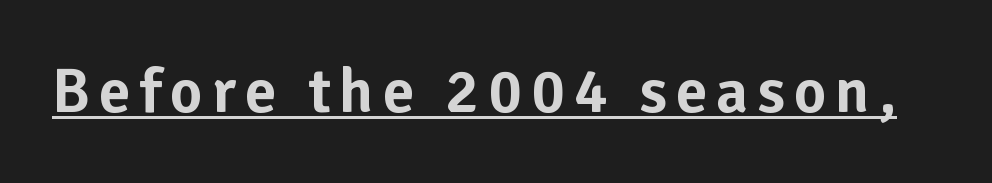
{"serif": "no", "italic": "no", "width": "normal", "stroke_contrast": "low", "x_height": "medium", "monospaced": "no", "underline": "yes", "glyph_px": 63}
